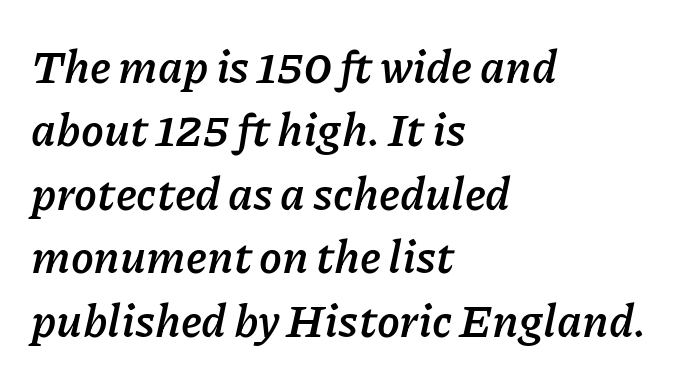
The image shows 46 px semibold type, italic (leaning right); set left-aligned, normal line spacing (1.38x), normal letter spacing, not underlined; low stroke contrast and a medium x-height.
